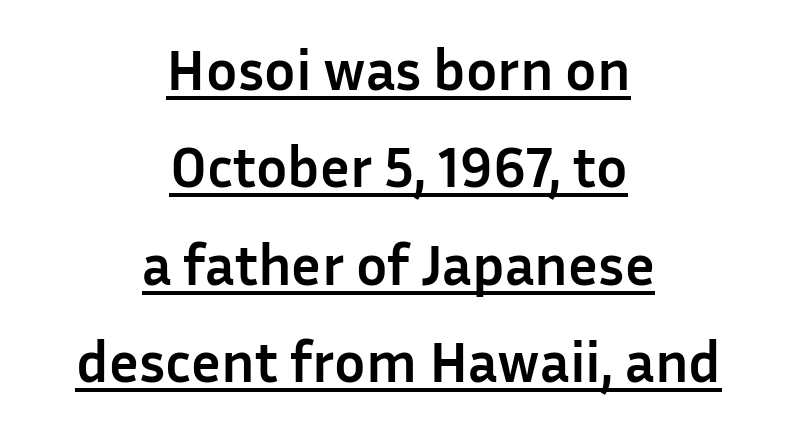
A typesetter would call this leading conventional body-copy spacing. Looks like regular typesetting: each glyph gets only the width it needs. The glyphs in this specimen are sans serif. Leftover space on each line is divided equally before and after the words. Compared with undecorated copy, this sample adds a rule below the words. Compared with an ordinary text face, these strokes are far heavier — a full bold.
